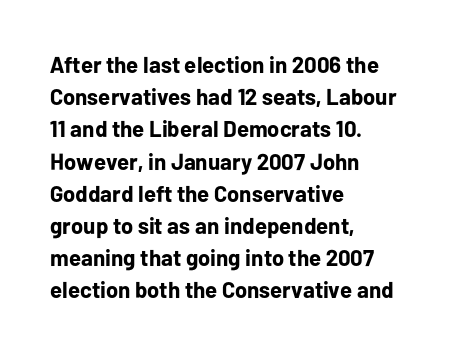
The image shows 23 px bold type, upright; set left-aligned, normal line spacing (1.4x), normal letter spacing, not underlined.
